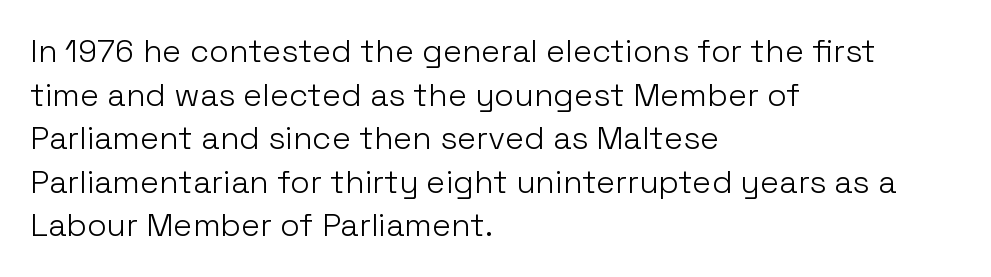
Looks like regular typesetting: each glyph gets only the width it needs. The lines in this sample share a left origin and differ only in where they stop. Is there much room between lines? A standard amount, neither cramped nor airy. Descender tails drop into unmarked territory. Nothing heavy about these letters — not bold at all.
